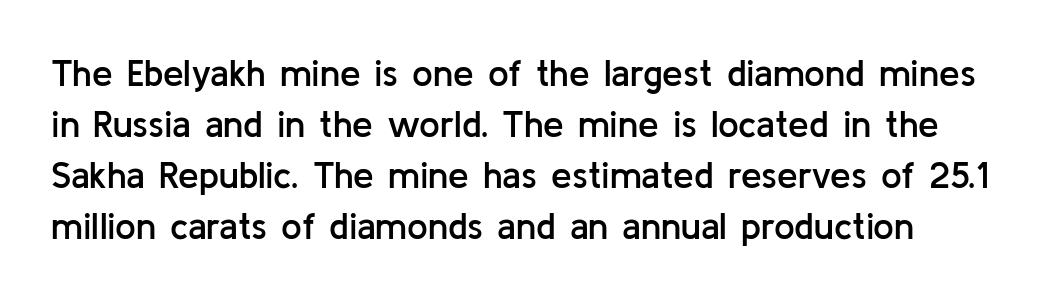
The image shows 37 px semibold sans-serif type, upright; set left-aligned, normal line spacing (1.38x), normal letter spacing, not underlined; low stroke contrast and a medium x-height.
